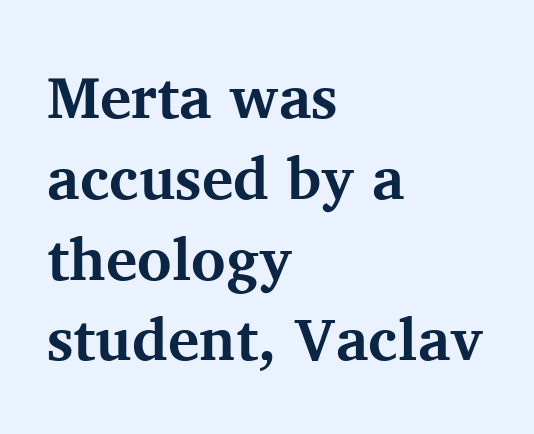
{"serif": "yes", "italic": "no", "bold": "yes", "weight": "bold", "width": "normal", "stroke_contrast": "medium", "x_height": "medium", "monospaced": "no", "underline": "no", "align": "left", "line_spacing": "normal", "line_spacing_ratio": 1.37, "letter_spacing": "normal", "letter_spacing_em": 0.0, "glyph_px": 59}
